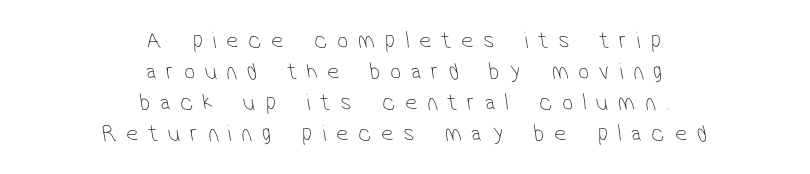
Q: Is the text bold? A: No.
Q: Is the text underlined? A: No.
Q: How is the paragraph aligned? A: Centered.
Q: Is the spacing between letters normal or unusually wide? A: Unusually wide.
Q: Is the spacing between lines tight, normal or loose? A: Normal.
